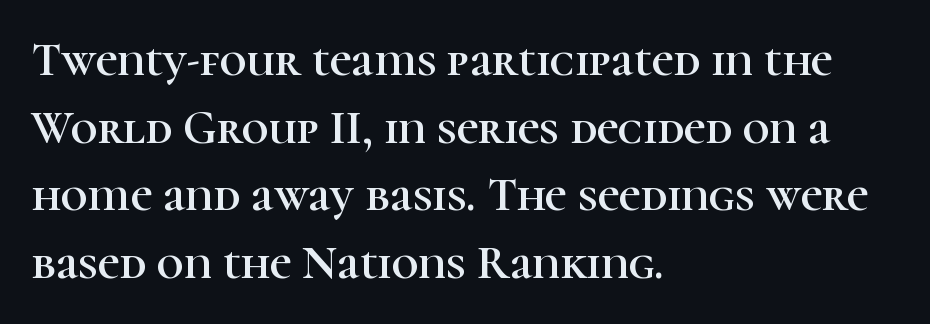
The image shows 47 px serif type, upright; set left-aligned, normal line spacing (1.44x), normal letter spacing, not underlined; high stroke contrast and a medium x-height.
